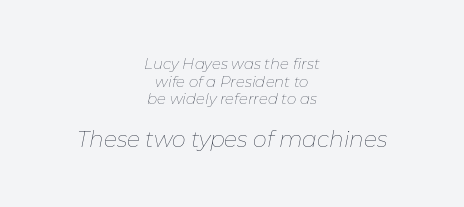
This layout puts the modest block above and the oversized block below. Is the stroke heavy? The answer is a plain regular-or-lighter. Observe the lean: these are italic letterforms. Letters rest on an invisible, unmarked baseline. Characters follow at the spacing the type designer built in. Layout note: lines centered.
